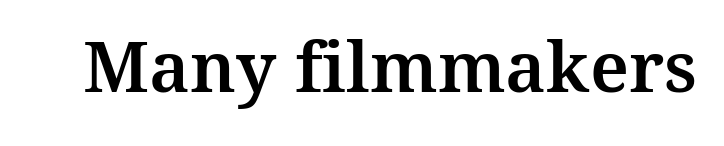
{"serif": "yes", "italic": "no", "width": "normal", "stroke_contrast": "medium", "x_height": "medium", "monospaced": "no", "underline": "no", "letter_spacing": "normal", "letter_spacing_em": 0.0, "glyph_px": 70}
